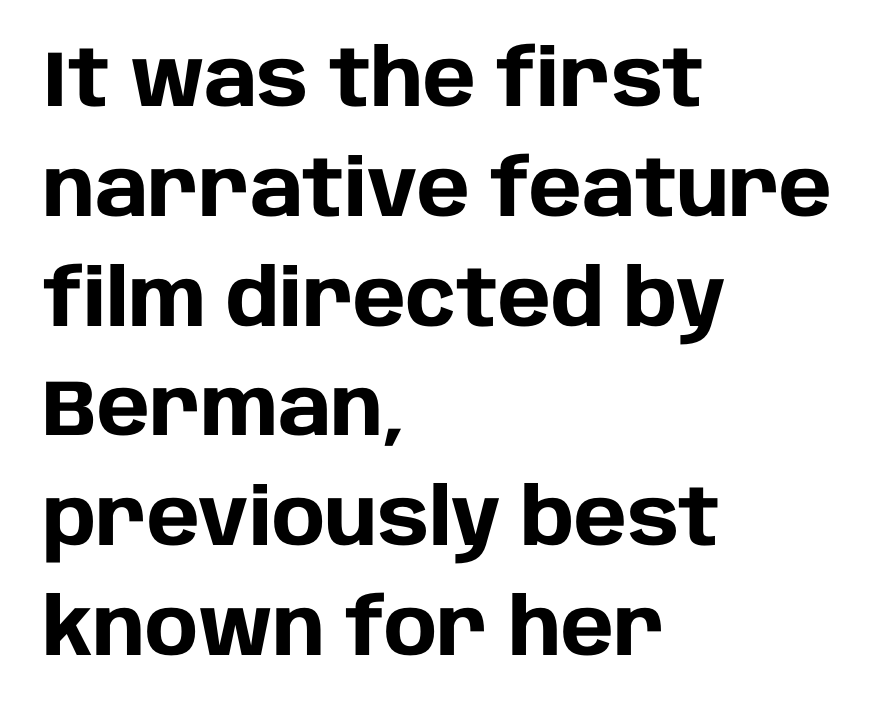
The image shows 79 px heavy sans-serif type, upright; set left-aligned, normal line spacing (1.39x), normal letter spacing, not underlined; low stroke contrast and a large x-height.
